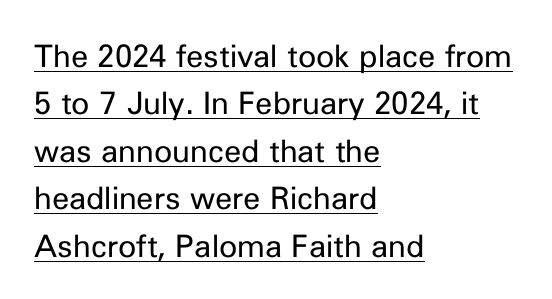
{"serif": "no", "italic": "no", "bold": "no", "weight": "regular", "width": "normal", "stroke_contrast": "low", "x_height": "medium", "monospaced": "no", "underline": "yes", "align": "left", "line_spacing": "normal", "line_spacing_ratio": 1.53, "letter_spacing": "normal", "letter_spacing_em": 0.0, "glyph_px": 31}
